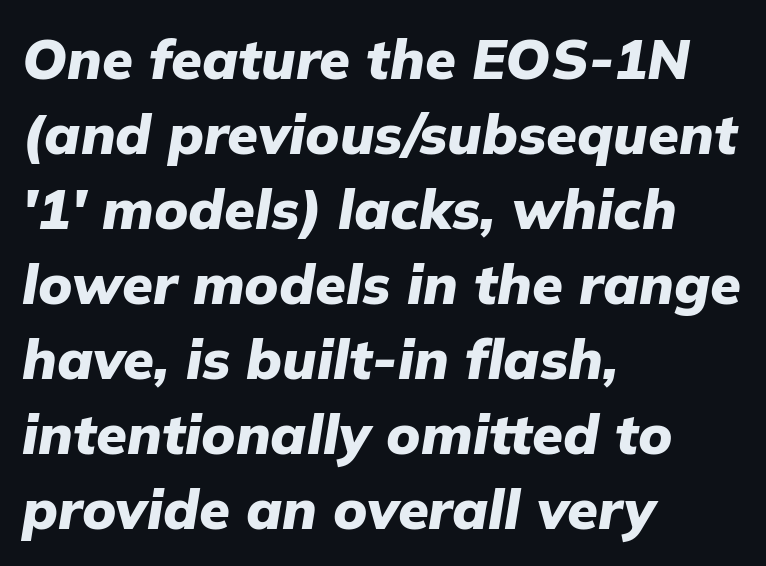
This sample has the flowing, uneven cadence of proportional lettering. Reading down the block, your eye returns to a fixed left position each line. In terms of posture, this sample is oblique. The rendering keeps characters at their native spacing. Its strokes are broad and dark, the hallmark of bold type. Normally led — the rows are evenly, conventionally spaced.
